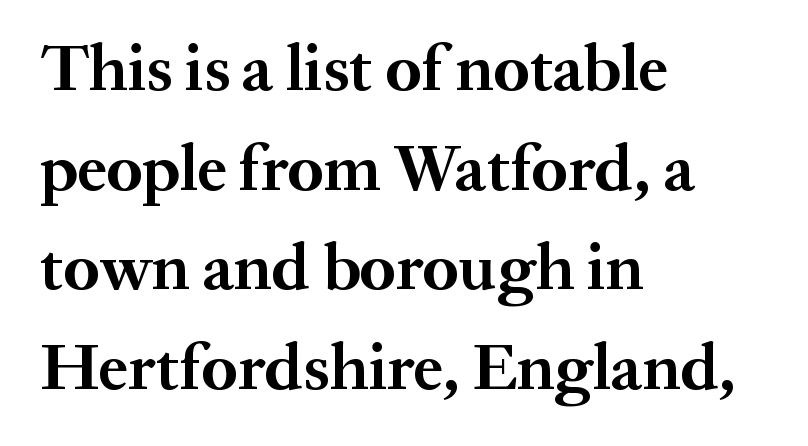
The image shows 66 px bold serif type, upright; set left-aligned, normal line spacing (1.51x), normal letter spacing, not underlined; medium stroke contrast and a medium x-height.
